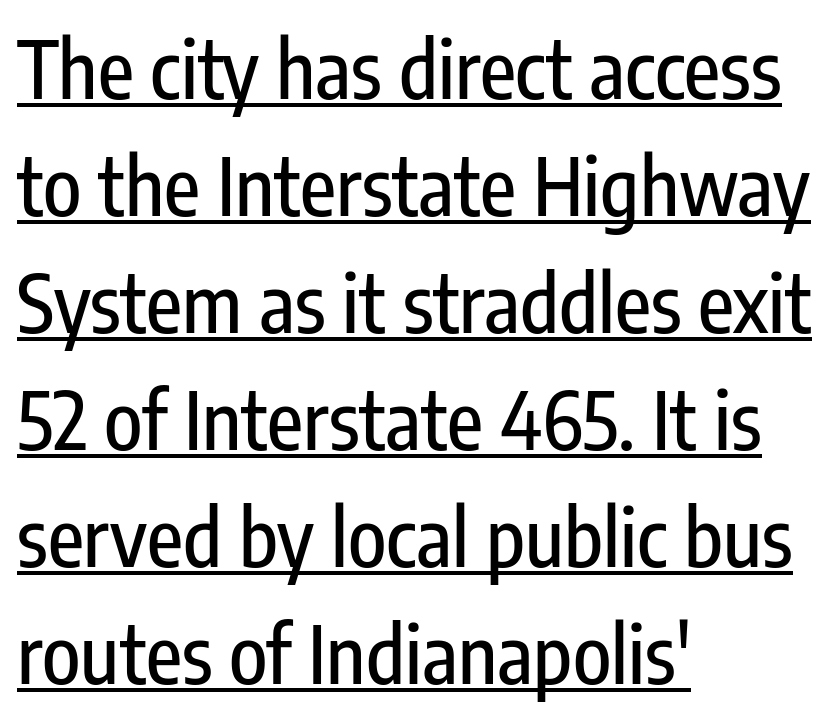
The image shows 79 px condensed sans-serif type, upright; set left-aligned, normal line spacing (1.48x), normal letter spacing, underlined; low stroke contrast and a medium x-height.
